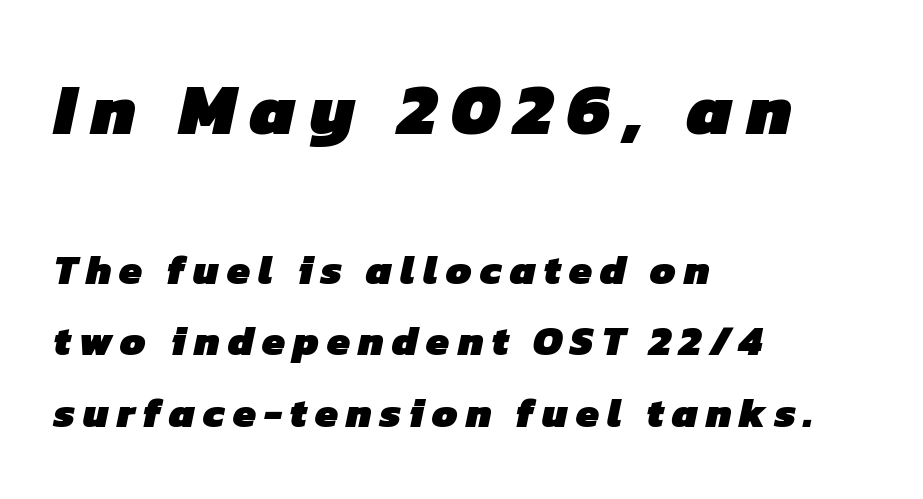
The image shows 72 px heavy sans-serif type; set left-aligned, line spacing 1.75x, unusually wide letter spacing (+0.2 em), not underlined; the first (top) block is 1.76x larger; low stroke contrast and a medium x-height.
